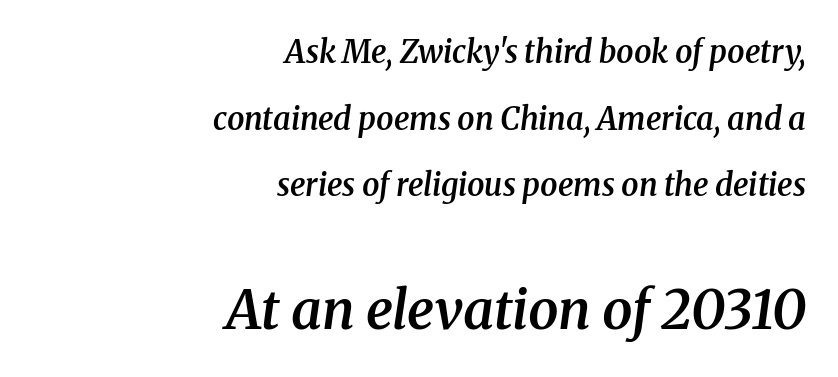
Q: Is the text bold? A: Semi-bold.
Q: Is the text italic (slanted)? A: Yes, it leans right by about 8 degrees.
Q: Is the typeface a serif or a sans-serif typeface? A: Serif.
Q: Is the text underlined? A: No.
Q: How is the paragraph aligned? A: Right-aligned.
Q: Is the spacing between letters normal or unusually wide? A: Normal.
Q: Is the spacing between lines tight, normal or loose? A: Loose.
Q: Which block of text is set in a larger size, the first (top) or the second (bottom)? A: The second (bottom) one.
Q: Width (condensed, normal, or wide)? A: Normal.
Q: Stroke contrast? A: Medium.
Q: x-height? A: Medium.
Q: Monospaced? A: No.
